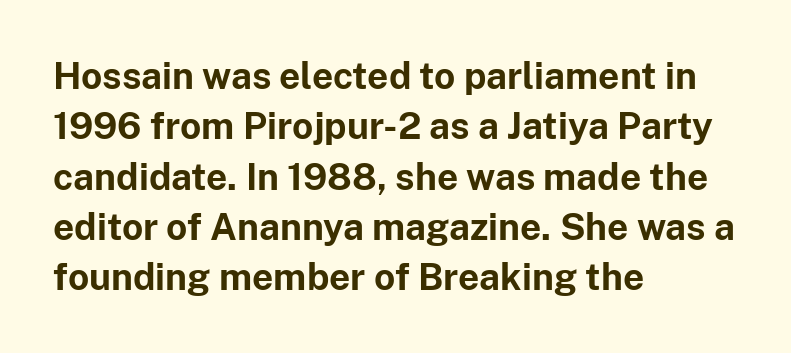
{"serif": "no", "italic": "no", "bold": "yes", "weight": "bold", "width": "normal", "stroke_contrast": "low", "x_height": "medium", "monospaced": "no", "underline": "no", "align": "left", "line_spacing": "normal", "line_spacing_ratio": 1.36, "letter_spacing": "normal", "letter_spacing_em": 0.0, "glyph_px": 37}
